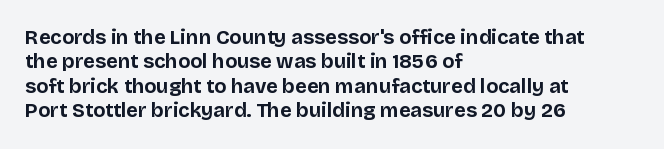
Q: Is the text bold? A: Yes.
Q: Is the text italic (slanted)? A: No, it is upright.
Q: Is the text underlined? A: No.
Q: How is the paragraph aligned? A: Left-aligned.
Q: Is the spacing between letters normal or unusually wide? A: Normal.
